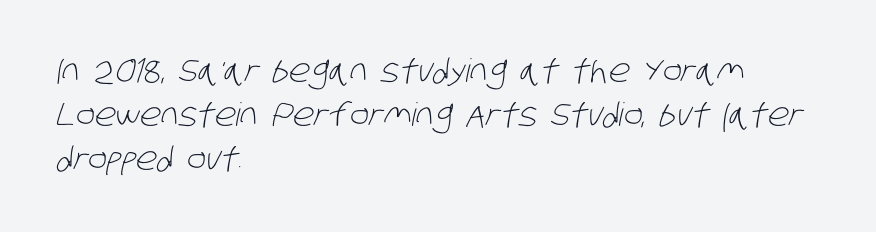
{"serif": "no", "bold": "no", "weight": "light", "width": "condensed", "stroke_contrast": "low", "x_height": "large", "monospaced": "no", "underline": "no", "align": "left", "line_spacing": "normal", "line_spacing_ratio": 1.38, "letter_spacing": "normal", "letter_spacing_em": 0.0, "glyph_px": 32}
